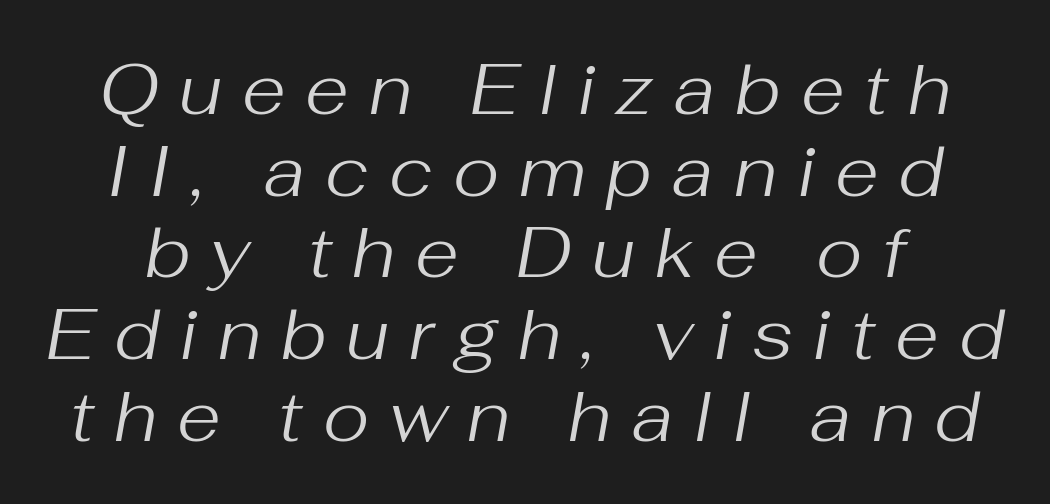
Q: Is the text bold? A: No.
Q: Is the text italic (slanted)? A: Yes, it leans right by about 10 degrees.
Q: Is the text underlined? A: No.
Q: Is the spacing between letters normal or unusually wide? A: Unusually wide.
Q: Is the spacing between lines tight, normal or loose? A: Tight.
Q: Width (condensed, normal, or wide)? A: Normal.
Q: Stroke contrast? A: Medium.
Q: x-height? A: Medium.
Q: Monospaced? A: No.
